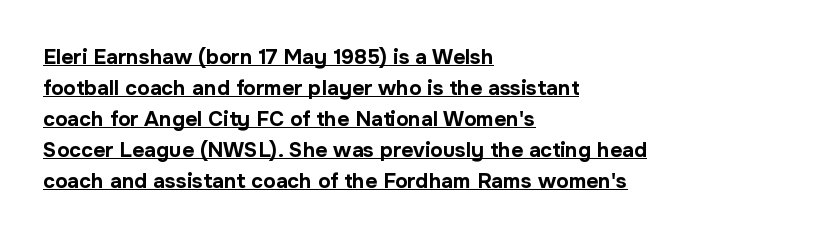
The image shows 21 px bold type, upright; set left-aligned, normal line spacing (1.48x), normal letter spacing, underlined.
